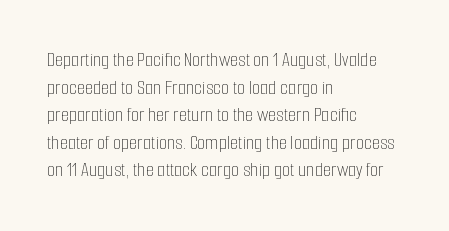
Teacher's note: observe the even left margin — that is flush-left alignment. The line texture is even and compact thanks to regular tracking. The lettering stays uniformly vertical, giving the passage a roman look. The baseline area is clear.
